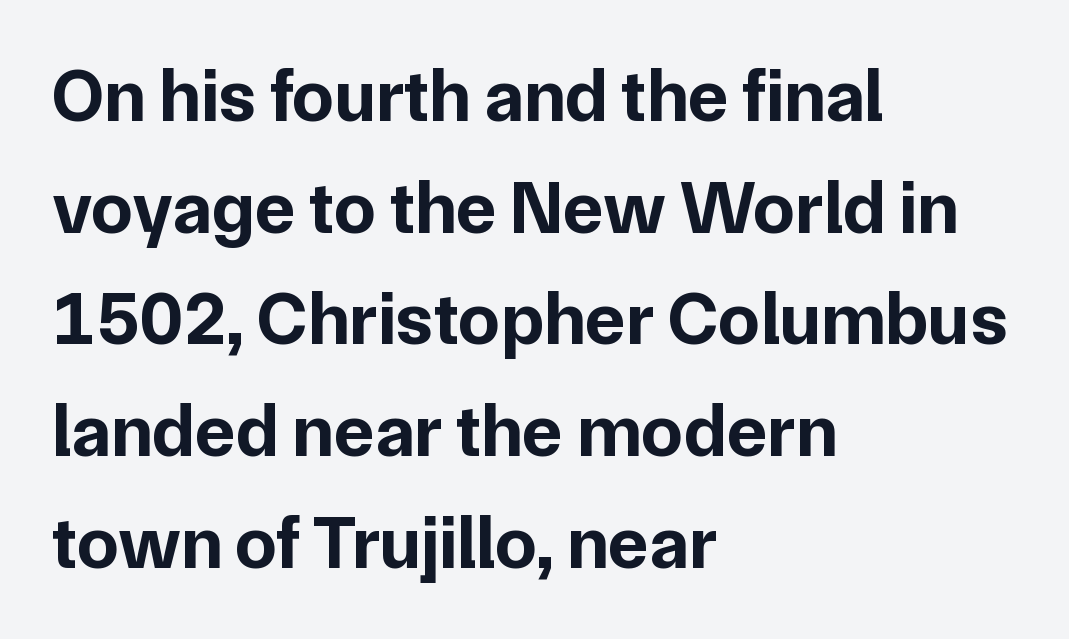
The image shows 75 px bold sans-serif type, upright; set left-aligned, normal line spacing (1.49x), normal letter spacing, not underlined; low stroke contrast and a medium x-height.
